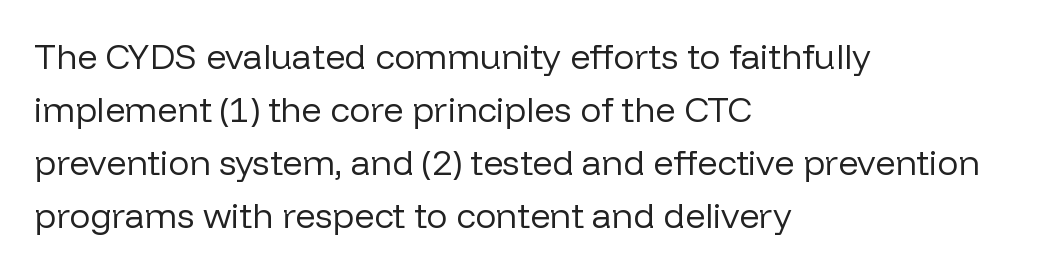
The image shows 35 px regular-weight sans-serif type, upright; set left-aligned, normal line spacing (1.51x), normal letter spacing, not underlined; low stroke contrast and a medium x-height.
